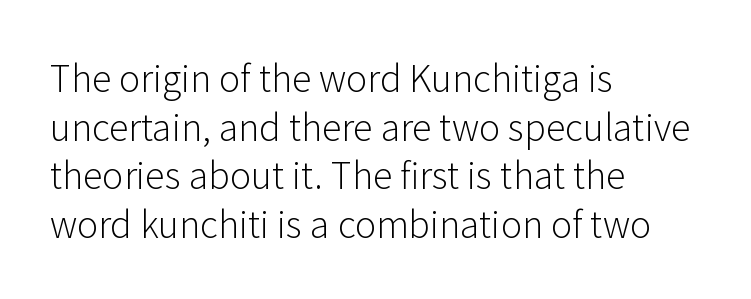
Q: Is the text bold? A: No.
Q: Is the text italic (slanted)? A: No, it is upright.
Q: Is the typeface a serif or a sans-serif typeface? A: Sans-serif.
Q: Is the text underlined? A: No.
Q: How is the paragraph aligned? A: Left-aligned.
Q: Is the spacing between letters normal or unusually wide? A: Normal.
Q: Is the spacing between lines tight, normal or loose? A: Normal.
Q: Width (condensed, normal, or wide)? A: Normal.
Q: Stroke contrast? A: Low.
Q: x-height? A: Medium.
Q: Monospaced? A: No.
